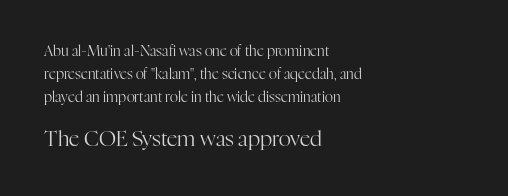
The image shows 21 px text type, upright; set left-aligned, normal line spacing (1.63x), normal letter spacing, not underlined; the second (bottom) block is 1.5x larger.
